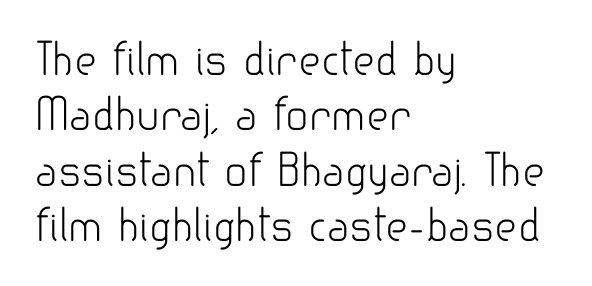
The image shows 43 px light sans-serif type, upright; set left-aligned, normal line spacing (1.29x), normal letter spacing, not underlined; low stroke contrast and a small x-height.
